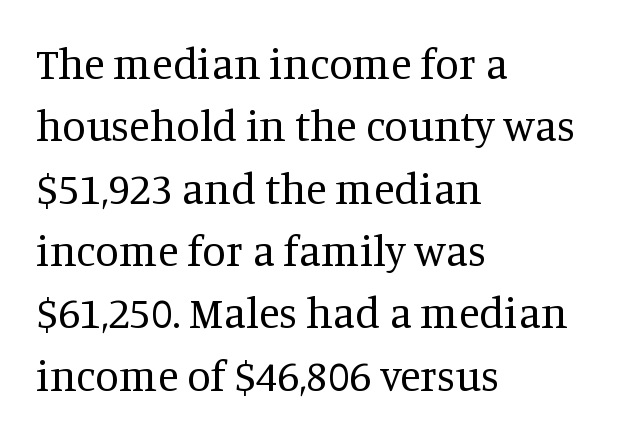
Q: Is the text bold? A: No.
Q: Is the text italic (slanted)? A: No, it is upright.
Q: Is the typeface a serif or a sans-serif typeface? A: Serif.
Q: Is the text underlined? A: No.
Q: How is the paragraph aligned? A: Left-aligned.
Q: Is the spacing between letters normal or unusually wide? A: Normal.
Q: Is the spacing between lines tight, normal or loose? A: Normal.
Q: Width (condensed, normal, or wide)? A: Normal.
Q: Stroke contrast? A: Medium.
Q: x-height? A: Large.
Q: Monospaced? A: No.
